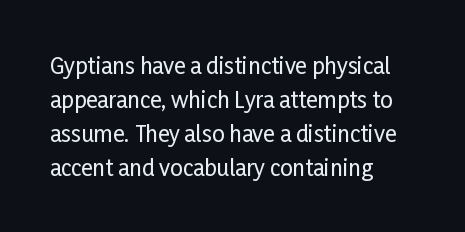
Inter-character spacing is left at the font's built-in metrics. A bare baseline throughout the passage. The typography opts for an upright posture over an oblique one. Casual observation: everything's shoved over to the left.
